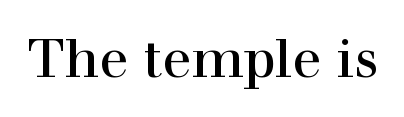
A typesetter would call this zero additional tracking. The baseline area is clear. The font's upright variant was chosen for this text. You could not count columns in this text — the font is proportionally spaced. Unlike a clean sans, this face finishes its strokes with serifs.
